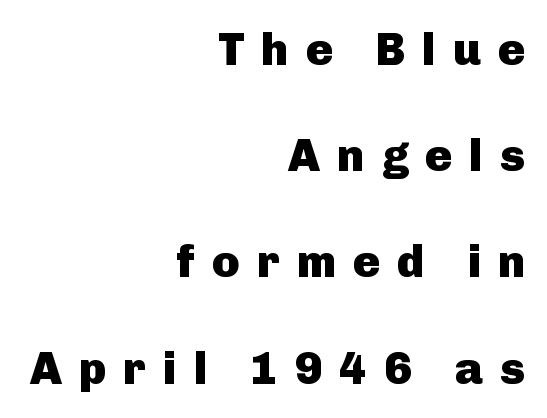
Q: Is the text bold? A: Yes.
Q: Is the text italic (slanted)? A: No, it is upright.
Q: Is the typeface a serif or a sans-serif typeface? A: Sans-serif.
Q: Is the text underlined? A: No.
Q: How is the paragraph aligned? A: Right-aligned.
Q: Is the spacing between letters normal or unusually wide? A: Unusually wide.
Q: Is the spacing between lines tight, normal or loose? A: Loose.
Q: Width (condensed, normal, or wide)? A: Normal.
Q: Stroke contrast? A: Low.
Q: x-height? A: Medium.
Q: Monospaced? A: No.
